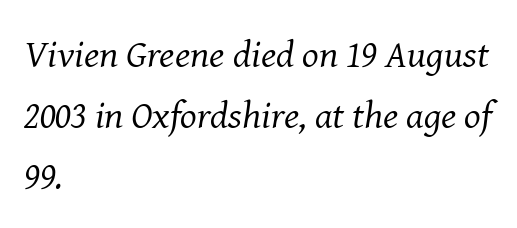
The image shows 39 px regular-weight serif type, italic (leaning right); set left-aligned, normal line spacing (1.56x), normal letter spacing, not underlined; medium stroke contrast and a medium x-height.
